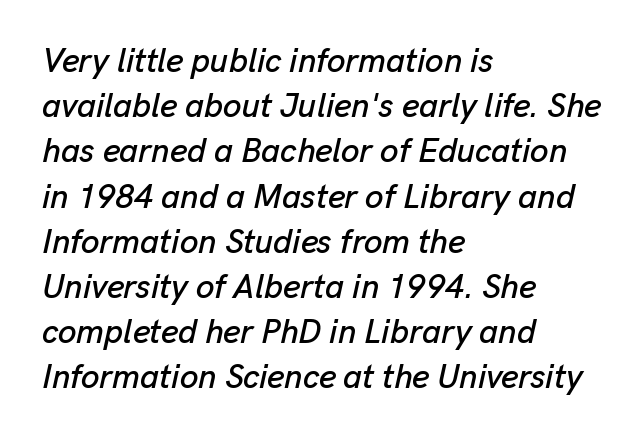
The image shows 33 px text type, italic (leaning right); set left-aligned, normal line spacing (1.37x), normal letter spacing, not underlined; low stroke contrast and a medium x-height.
